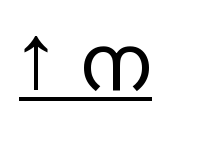
Q: Is the text bold? A: No.
Q: Is the text italic (slanted)? A: No, it is upright.
Q: Is the typeface a serif or a sans-serif typeface? A: Sans-serif.
Q: Is the text underlined? A: Yes.
Q: Is the spacing between letters normal or unusually wide? A: Unusually wide.
Q: Width (condensed, normal, or wide)? A: Wide.
Q: Stroke contrast? A: Low.
Q: x-height? A: Medium.
Q: Monospaced? A: No.
